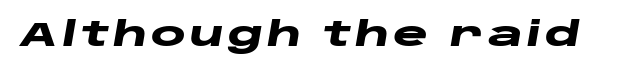
{"italic": "yes", "lean": "right", "slant_degrees": 10, "bold": "yes", "weight": "heavy", "width": "wide", "stroke_contrast": "low", "x_height": "large", "monospaced": "no", "underline": "no", "glyph_px": 33}
